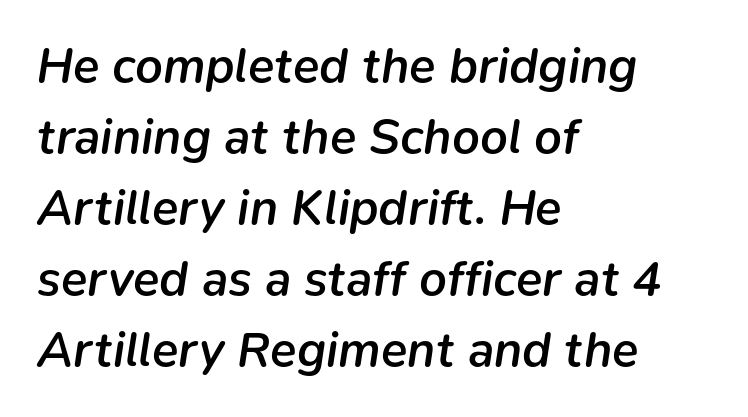
Q: Is the text bold? A: Semi-bold.
Q: Is the text italic (slanted)? A: Yes, it leans right by about 9 degrees.
Q: Is the text underlined? A: No.
Q: How is the paragraph aligned? A: Left-aligned.
Q: Is the spacing between letters normal or unusually wide? A: Normal.
Q: Is the spacing between lines tight, normal or loose? A: Normal.
Q: Width (condensed, normal, or wide)? A: Normal.
Q: Stroke contrast? A: Low.
Q: x-height? A: Medium.
Q: Monospaced? A: No.
